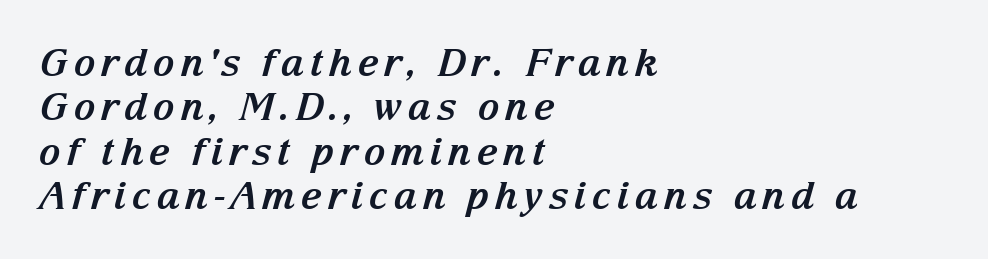
{"serif": "yes", "italic": "yes", "lean": "right", "slant_degrees": 15, "bold": "yes", "weight": "bold", "width": "normal", "stroke_contrast": "medium", "x_height": "medium", "monospaced": "no", "underline": "no", "align": "left", "line_spacing_ratio": 1.17, "glyph_px": 38}
